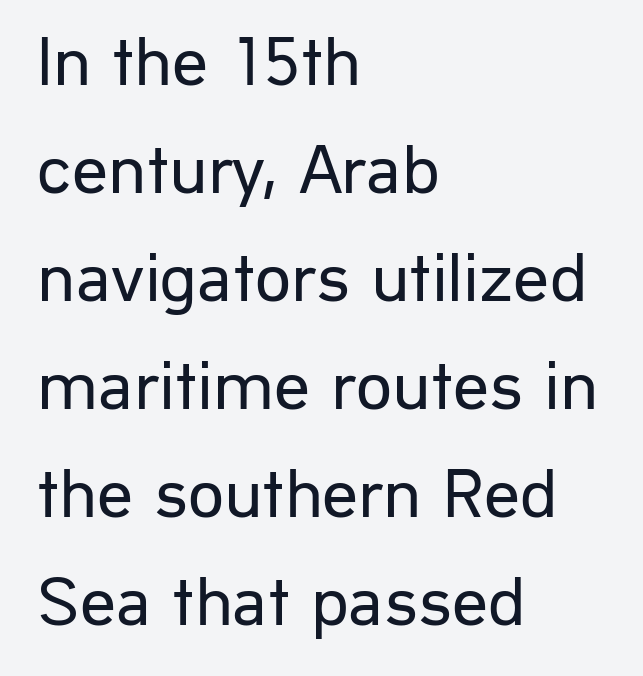
{"serif": "no", "italic": "no", "bold": "no", "weight": "regular", "width": "normal", "stroke_contrast": "low", "x_height": "medium", "monospaced": "no", "underline": "no", "align": "left", "line_spacing": "normal", "line_spacing_ratio": 1.52, "letter_spacing": "normal", "letter_spacing_em": 0.0, "glyph_px": 71}
